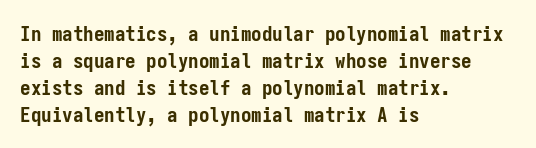
The image shows 21 px bold type, upright; set left-aligned, normal line spacing (1.28x), normal letter spacing, not underlined.
